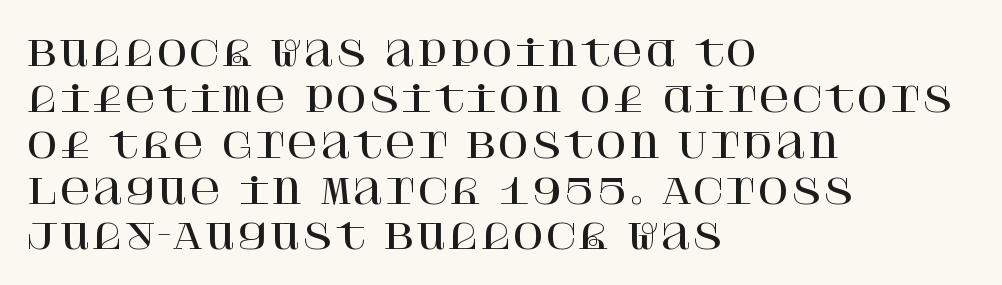
Q: Is the text italic (slanted)? A: No, it is upright.
Q: Is the typeface a serif or a sans-serif typeface? A: Serif.
Q: Is the text underlined? A: No.
Q: How is the paragraph aligned? A: Left-aligned.
Q: Is the spacing between letters normal or unusually wide? A: Normal.
Q: Is the spacing between lines tight, normal or loose? A: Normal.
Q: Width (condensed, normal, or wide)? A: Normal.
Q: Stroke contrast? A: High.
Q: x-height? A: Large.
